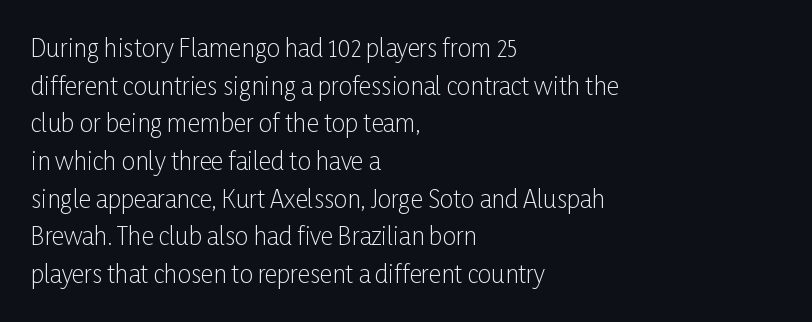
The image shows 24 px text type, upright; set left-aligned, normal line spacing (1.57x), normal letter spacing, not underlined.
